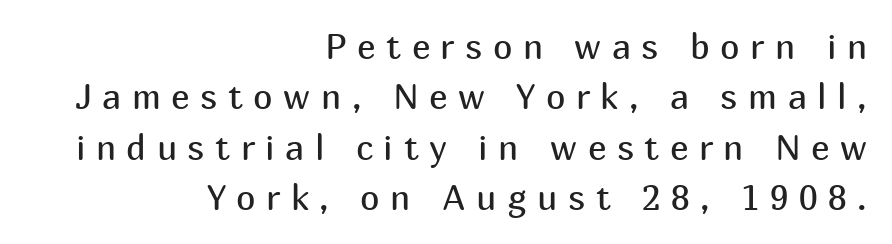
{"serif": "no", "italic": "no", "bold": "no", "weight": "regular", "width": "normal", "stroke_contrast": "medium", "x_height": "medium", "monospaced": "no", "underline": "no", "align": "right", "line_spacing": "normal", "line_spacing_ratio": 1.44, "letter_spacing": "wide", "letter_spacing_em": 0.3, "glyph_px": 35}
